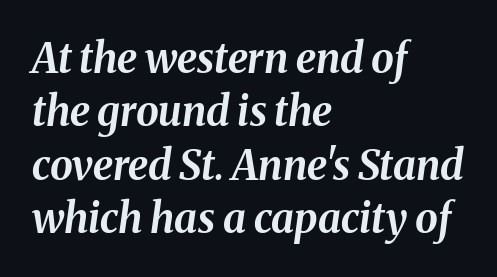
Lines of text with bare space underneath. An italicized treatment has been applied to the whole sample. A typesetter would call this proportional, since set widths differ per character. Is the letter spacing exaggerated? No — it looks like the ordinary default.
